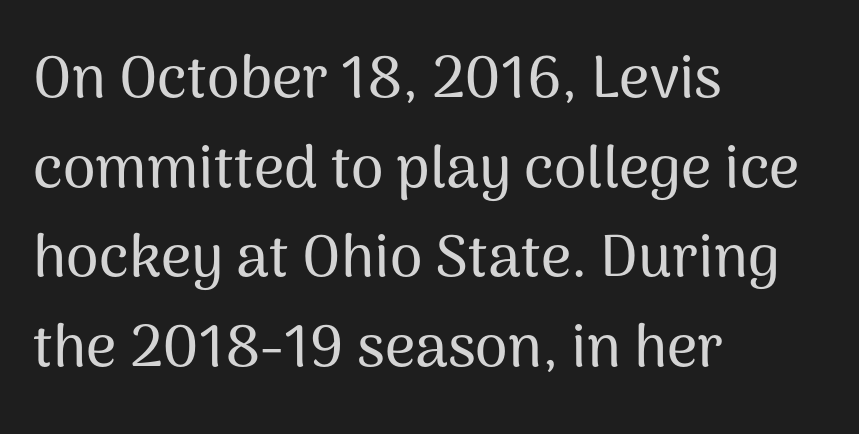
Q: Is the text italic (slanted)? A: No, it is upright.
Q: Is the typeface a serif or a sans-serif typeface? A: Sans-serif.
Q: Is the text underlined? A: No.
Q: How is the paragraph aligned? A: Left-aligned.
Q: Is the spacing between letters normal or unusually wide? A: Normal.
Q: Is the spacing between lines tight, normal or loose? A: Normal.
Q: Width (condensed, normal, or wide)? A: Normal.
Q: Stroke contrast? A: Medium.
Q: x-height? A: Medium.
Q: Monospaced? A: No.
